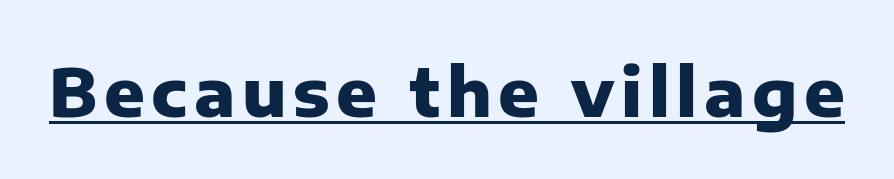
Looks like regular typesetting: each glyph gets only the width it needs. Every character sits straight up, as roman type does. Caption: lettering with a line underneath. Serifs: no, the terminals of the letterforms are clean.
